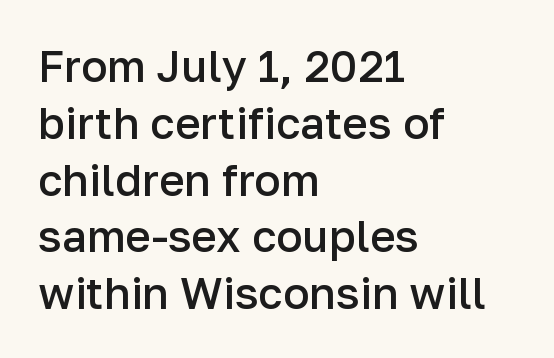
These lines are set flush left with a ragged right edge. Notice how descenders clear the ascenders below comfortably — that's standard leading. Students, this is semibold: more ink than regular, less than bold. Are there feet on the stems? There aren't — it's a sans. A typesetter would call this proportional, since set widths differ per character. Descenders hang freely into open space.
